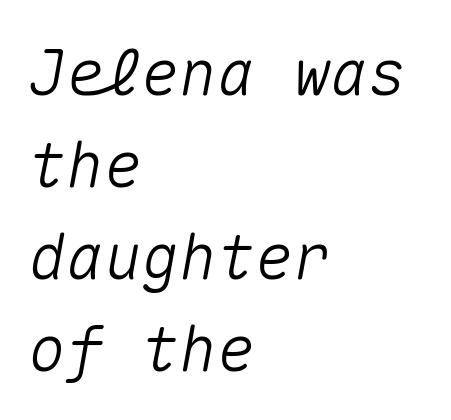
The image shows 63 px text type, italic (leaning right), monospaced; set left-aligned, normal line spacing (1.46x), normal letter spacing, not underlined; medium stroke contrast and a medium x-height.
